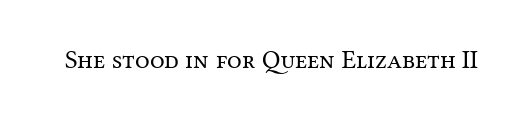
{"italic": "no", "bold": "no", "underline": "no", "letter_spacing": "normal", "letter_spacing_em": 0.0, "glyph_px": 26}
